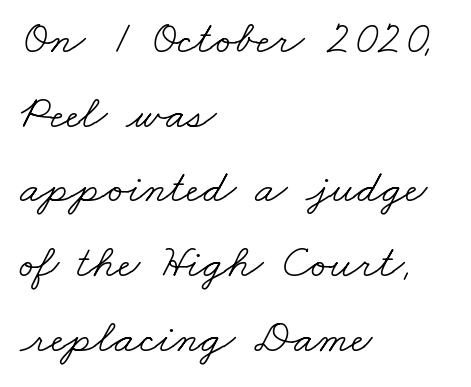
{"serif": "yes", "bold": "no", "weight": "light", "width": "wide", "stroke_contrast": "low", "x_height": "small", "monospaced": "no", "underline": "no", "align": "left", "line_spacing": "normal", "line_spacing_ratio": 1.59, "letter_spacing": "normal", "letter_spacing_em": 0.0, "glyph_px": 47}
